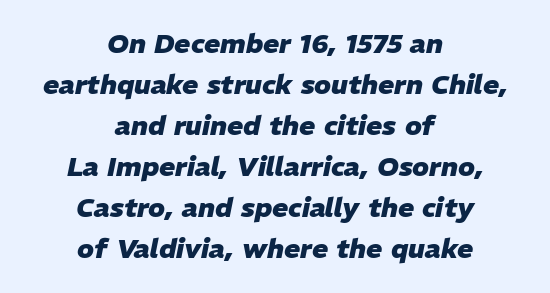
Q: Is the text bold? A: Yes.
Q: Is the text italic (slanted)? A: Yes, it leans right by about 11 degrees.
Q: Is the text underlined? A: No.
Q: How is the paragraph aligned? A: Centered.
Q: Is the spacing between letters normal or unusually wide? A: Normal.
Q: Is the spacing between lines tight, normal or loose? A: Normal.
